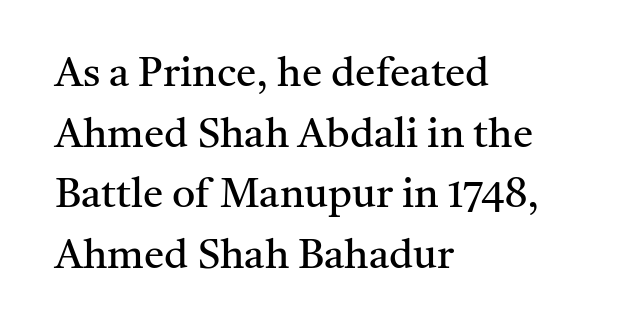
{"serif": "yes", "italic": "no", "bold": "no", "weight": "regular", "width": "normal", "stroke_contrast": "medium", "x_height": "medium", "monospaced": "no", "underline": "no", "align": "left", "line_spacing": "normal", "line_spacing_ratio": 1.48, "letter_spacing": "normal", "letter_spacing_em": 0.0, "glyph_px": 41}
